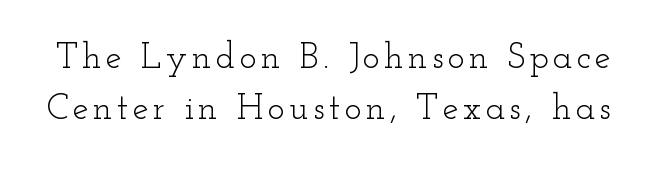
Stems and bowls with no extra thickness — not bold. Note: serifs present on the glyphs. Only glyphs here, with clear space below each row. Regarding leading, the lines here are spaced in the standard way. These lines are rendered in a variable-pitch font. It's the straight-up-and-down kind of type.
